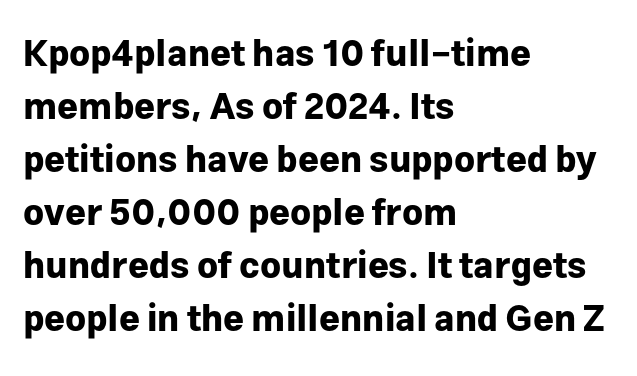
Q: Is the text bold? A: Yes.
Q: Is the text italic (slanted)? A: No, it is upright.
Q: Is the typeface a serif or a sans-serif typeface? A: Sans-serif.
Q: Is the text underlined? A: No.
Q: How is the paragraph aligned? A: Left-aligned.
Q: Is the spacing between letters normal or unusually wide? A: Normal.
Q: Is the spacing between lines tight, normal or loose? A: Normal.
Q: Width (condensed, normal, or wide)? A: Normal.
Q: Stroke contrast? A: Low.
Q: x-height? A: Medium.
Q: Monospaced? A: No.
